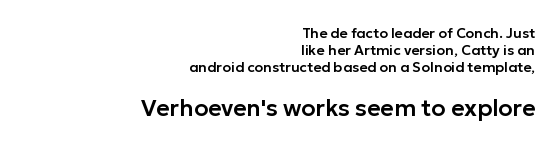
{"italic": "no", "underline": "no", "align": "right", "line_spacing_ratio": 1.2, "letter_spacing": "normal", "letter_spacing_em": 0.0, "larger_block": "second", "size_ratio": 1.64, "glyph_px": 23}
